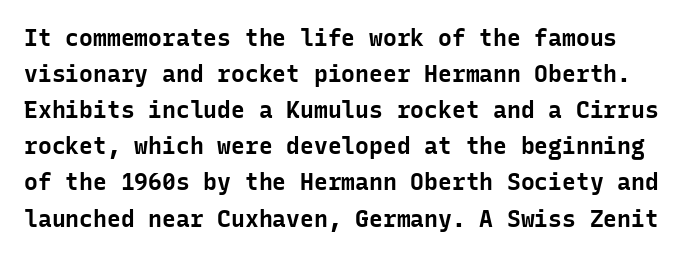
Q: Is the text bold? A: Yes.
Q: Is the text italic (slanted)? A: No, it is upright.
Q: Is the text underlined? A: No.
Q: Is the spacing between letters normal or unusually wide? A: Normal.
Q: Is the spacing between lines tight, normal or loose? A: Normal.
